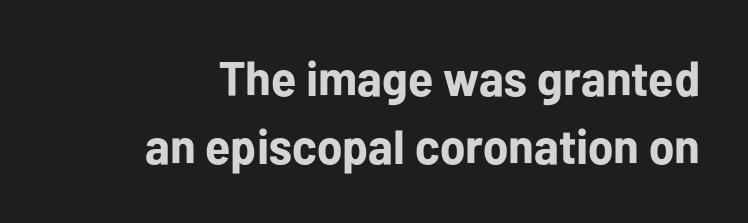
Nothing unusual about the tracking: characters are spaced as the font intends. Beneath every word, the page is bare. The rows are spaced the way most documents space them. Ordinary non-slanted type is in use.
